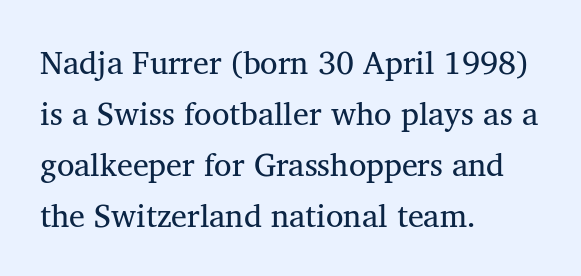
The image shows 32 px regular-weight serif type, upright; set left-aligned, normal line spacing (1.59x), normal letter spacing, not underlined; medium stroke contrast and a medium x-height.
